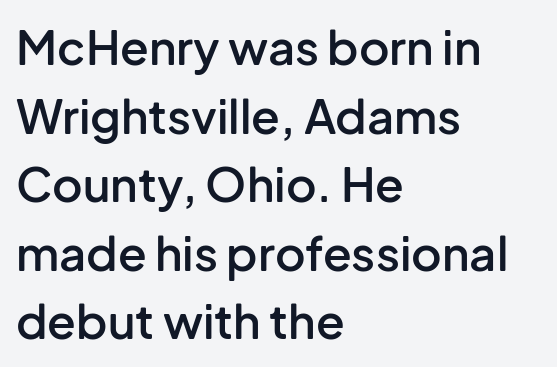
The image shows 47 px semibold sans-serif type, upright; set left-aligned, normal line spacing (1.46x), normal letter spacing, not underlined; low stroke contrast and a medium x-height.
